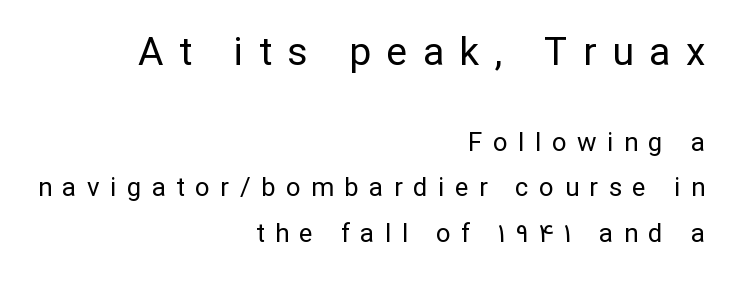
The image shows 39 px regular-weight sans-serif type, upright; set right-aligned, line spacing 1.74x, unusually wide letter spacing (+0.4 em), not underlined; the first (top) block is 1.5x larger; low stroke contrast and a medium x-height.
